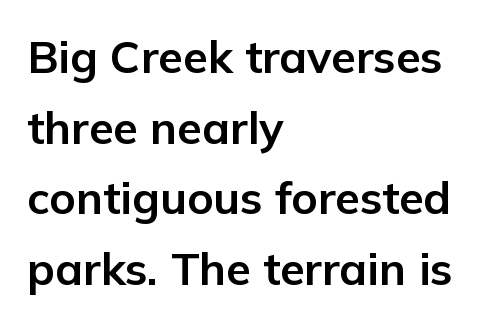
{"serif": "no", "italic": "no", "bold": "yes", "weight": "bold", "width": "normal", "stroke_contrast": "low", "x_height": "medium", "monospaced": "no", "underline": "no", "align": "left", "line_spacing": "normal", "line_spacing_ratio": 1.57, "letter_spacing": "normal", "letter_spacing_em": 0.0, "glyph_px": 45}
